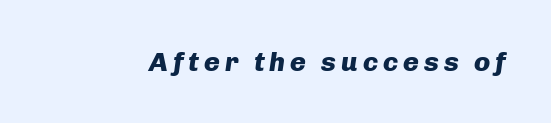
Q: Is the text bold? A: Yes.
Q: Is the text italic (slanted)? A: Yes, it leans right by about 8 degrees.
Q: Is the text underlined? A: No.
